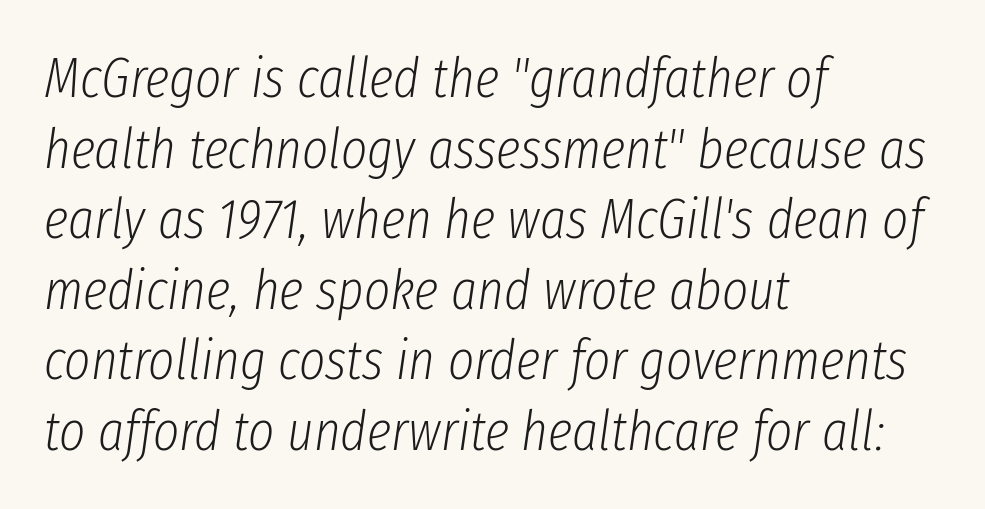
{"italic": "yes", "lean": "right", "slant_degrees": 8, "bold": "no", "weight": "light", "width": "condensed", "stroke_contrast": "low", "x_height": "medium", "monospaced": "no", "underline": "no", "align": "left", "line_spacing": "normal", "line_spacing_ratio": 1.26, "letter_spacing": "normal", "letter_spacing_em": 0.0, "glyph_px": 56}
